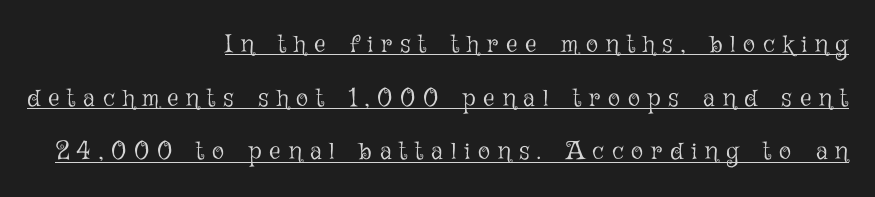
The image shows 25 px text type, upright; set right-aligned, loose line spacing (2.15x), unusually wide letter spacing (+0.32 em), underlined.
